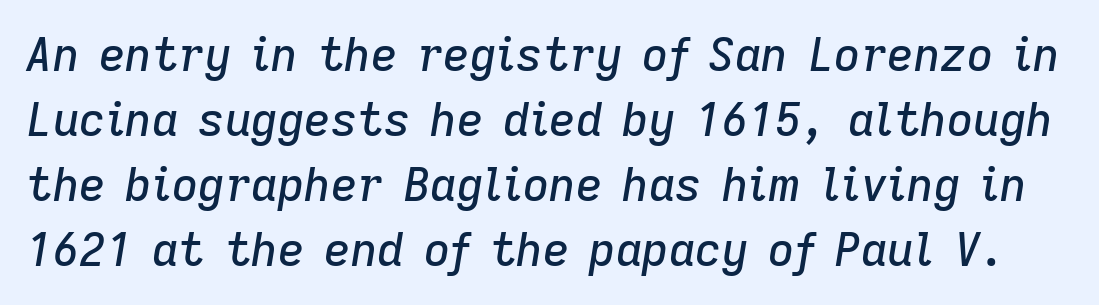
Q: Is the text italic (slanted)? A: Yes, it leans right by about 9 degrees.
Q: Is the text underlined? A: No.
Q: Is the spacing between letters normal or unusually wide? A: Normal.
Q: Is the spacing between lines tight, normal or loose? A: Normal.
Q: Width (condensed, normal, or wide)? A: Normal.
Q: Stroke contrast? A: Low.
Q: x-height? A: Medium.
Q: Monospaced? A: No.
